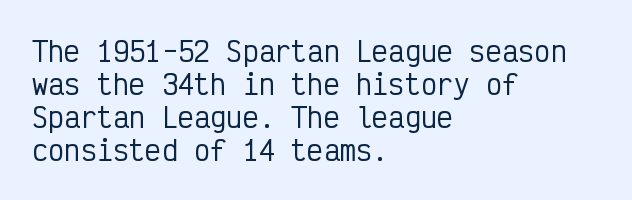
No extra tracking has been applied to these lines. Check the space under the baseline: it is left empty. The font's upright variant was chosen for this text. Casual observation: everything's shoved over to the left.
